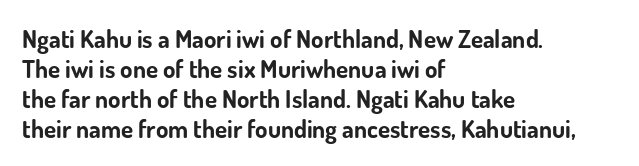
Q: Is the text bold? A: Yes.
Q: Is the text italic (slanted)? A: No, it is upright.
Q: Is the text underlined? A: No.
Q: How is the paragraph aligned? A: Left-aligned.
Q: Is the spacing between letters normal or unusually wide? A: Normal.
